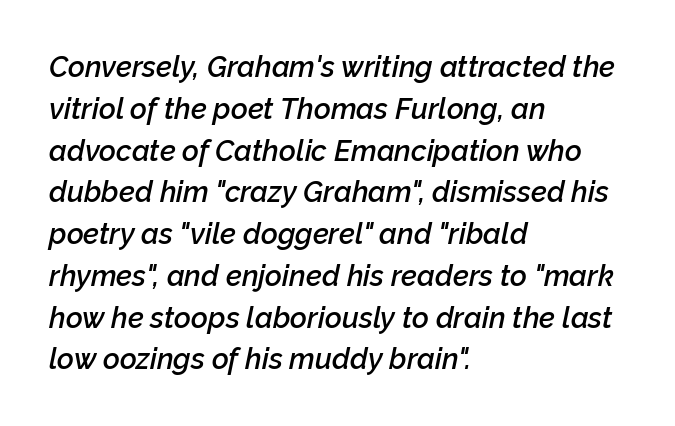
The image shows 29 px semibold type, italic (leaning right); set left-aligned, normal line spacing (1.44x), normal letter spacing, not underlined; low stroke contrast and a medium x-height.
